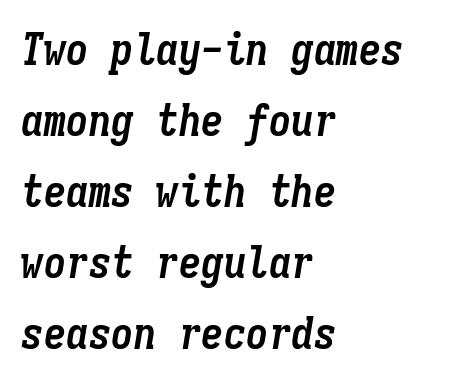
The image shows 45 px semibold, condensed type, italic (leaning right), monospaced; set left-aligned, normal line spacing (1.58x), normal letter spacing, not underlined; low stroke contrast and a medium x-height.
